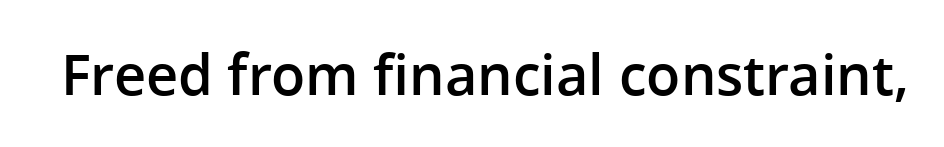
Q: Is the text bold? A: Semi-bold.
Q: Is the text italic (slanted)? A: No, it is upright.
Q: Is the typeface a serif or a sans-serif typeface? A: Sans-serif.
Q: Is the text underlined? A: No.
Q: Is the spacing between letters normal or unusually wide? A: Normal.
Q: Width (condensed, normal, or wide)? A: Normal.
Q: Stroke contrast? A: Low.
Q: x-height? A: Medium.
Q: Monospaced? A: No.
